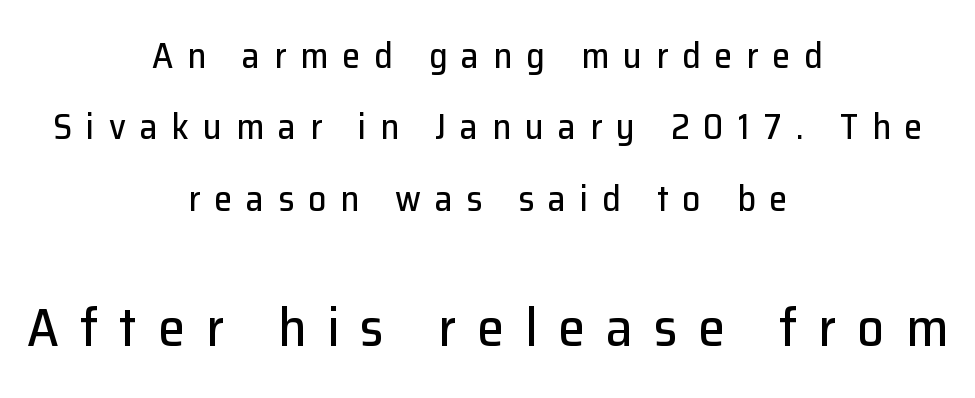
Q: Is the text italic (slanted)? A: No, it is upright.
Q: Is the typeface a serif or a sans-serif typeface? A: Sans-serif.
Q: Is the text underlined? A: No.
Q: How is the paragraph aligned? A: Centered.
Q: Is the spacing between letters normal or unusually wide? A: Unusually wide.
Q: Is the spacing between lines tight, normal or loose? A: Loose.
Q: Which block of text is set in a larger size, the first (top) or the second (bottom)? A: The second (bottom) one.
Q: Width (condensed, normal, or wide)? A: Normal.
Q: Stroke contrast? A: Low.
Q: x-height? A: Medium.
Q: Monospaced? A: No.
